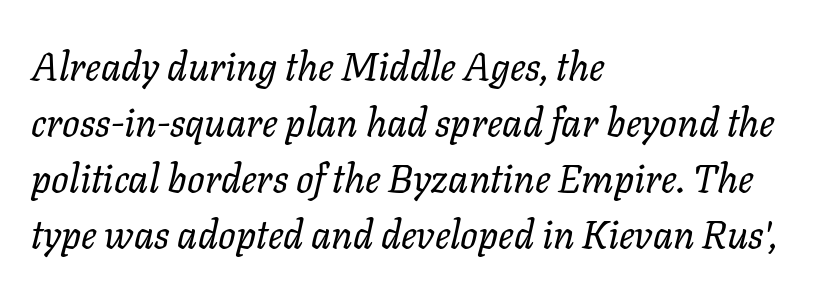
Q: Is the text bold? A: No.
Q: Is the text italic (slanted)? A: Yes, it leans right by about 11 degrees.
Q: Is the text underlined? A: No.
Q: How is the paragraph aligned? A: Left-aligned.
Q: Is the spacing between letters normal or unusually wide? A: Normal.
Q: Is the spacing between lines tight, normal or loose? A: Normal.
Q: Width (condensed, normal, or wide)? A: Normal.
Q: Stroke contrast? A: Low.
Q: x-height? A: Medium.
Q: Monospaced? A: No.
